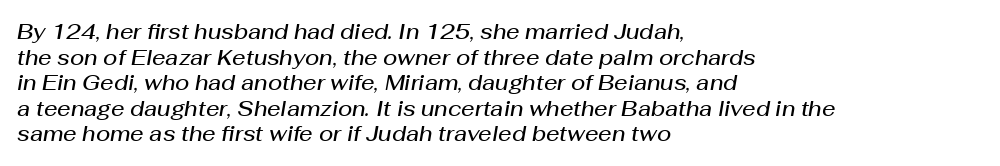
The image shows 21 px text type, italic (leaning right); set left-aligned, line spacing 1.22x, normal letter spacing, not underlined.
